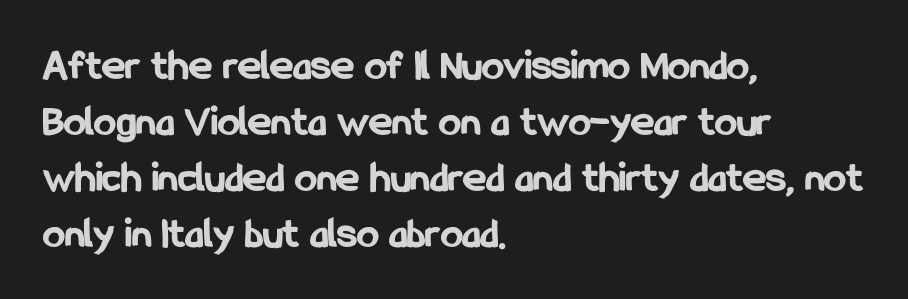
Ordinary non-slanted type is in use. Character widths vary here, with narrow letters taking less room than wide ones. You'd pick this weight for a headline — it's a proper bold. Descenders hang freely into open space.
